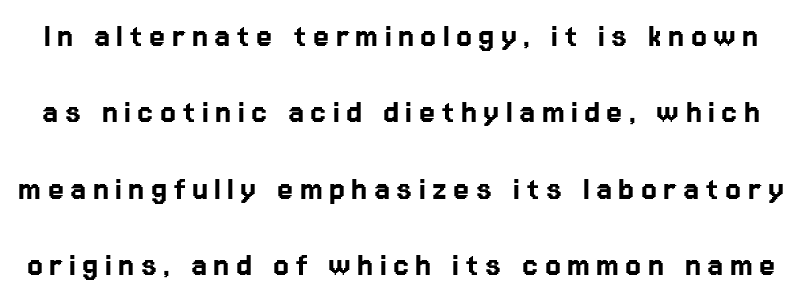
The image shows 36 px sans-serif type, upright; set loose line spacing (2.12x), not underlined; low stroke contrast and a medium x-height.
